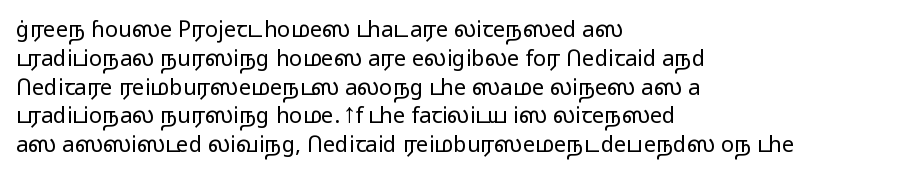
Q: Is the text bold? A: No.
Q: Is the text italic (slanted)? A: No, it is upright.
Q: Is the text underlined? A: No.
Q: How is the paragraph aligned? A: Left-aligned.
Q: Is the spacing between letters normal or unusually wide? A: Normal.
Q: Is the spacing between lines tight, normal or loose? A: Normal.
